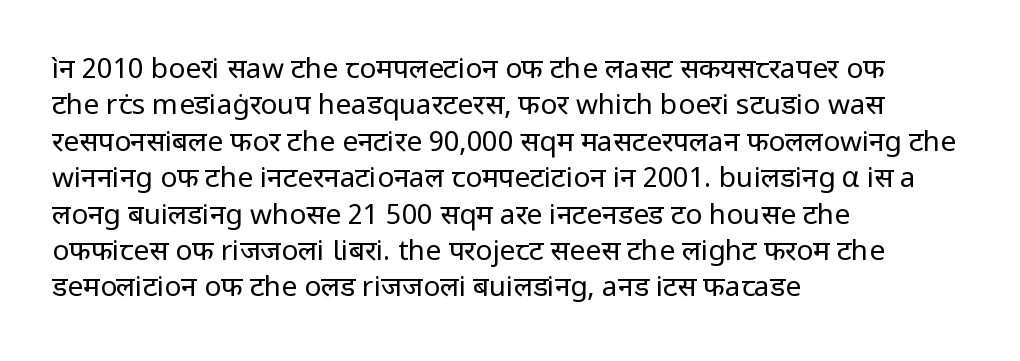
{"serif": "no", "italic": "no", "bold": "no", "weight": "regular", "width": "normal", "stroke_contrast": "low", "x_height": "medium", "monospaced": "no", "underline": "no", "align": "left", "line_spacing": "normal", "line_spacing_ratio": 1.3, "letter_spacing": "normal", "letter_spacing_em": 0.0, "glyph_px": 28}
